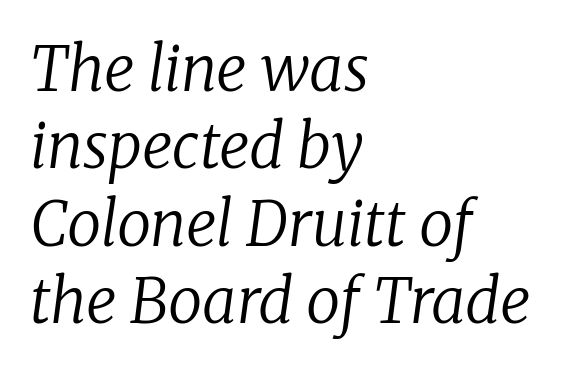
The image shows 61 px regular-weight serif type, italic (leaning right); set left-aligned, normal line spacing (1.27x), normal letter spacing, not underlined; low stroke contrast and a medium x-height.
